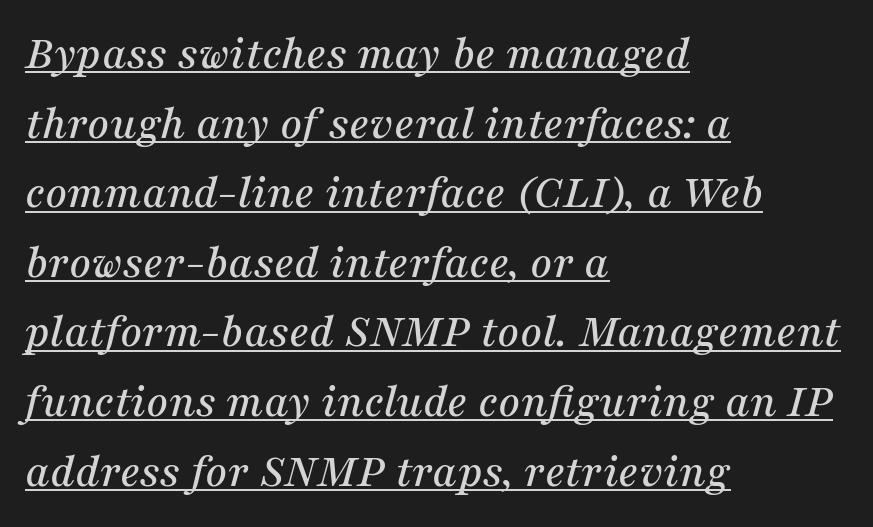
The image shows 48 px serif type, italic (leaning right); set left-aligned, normal line spacing (1.45x), normal letter spacing, underlined; medium stroke contrast and a medium x-height.
